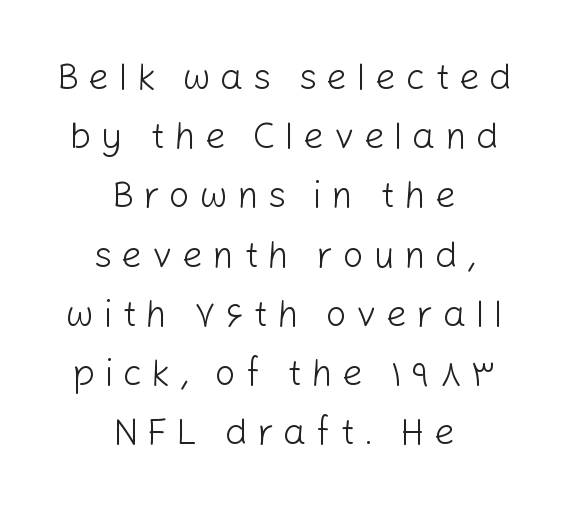
Q: Is the text bold? A: No.
Q: Is the text italic (slanted)? A: No, it is upright.
Q: Is the typeface a serif or a sans-serif typeface? A: Sans-serif.
Q: Is the text underlined? A: No.
Q: How is the paragraph aligned? A: Centered.
Q: Is the spacing between letters normal or unusually wide? A: Unusually wide.
Q: Is the spacing between lines tight, normal or loose? A: Normal.
Q: Width (condensed, normal, or wide)? A: Normal.
Q: Stroke contrast? A: Low.
Q: x-height? A: Medium.
Q: Monospaced? A: No.
